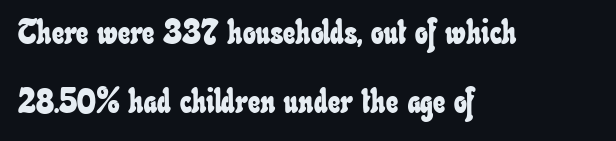
The image shows 34 px condensed type; set left-aligned, loose line spacing (2.04x), normal letter spacing, not underlined; low stroke contrast and a small x-height.
